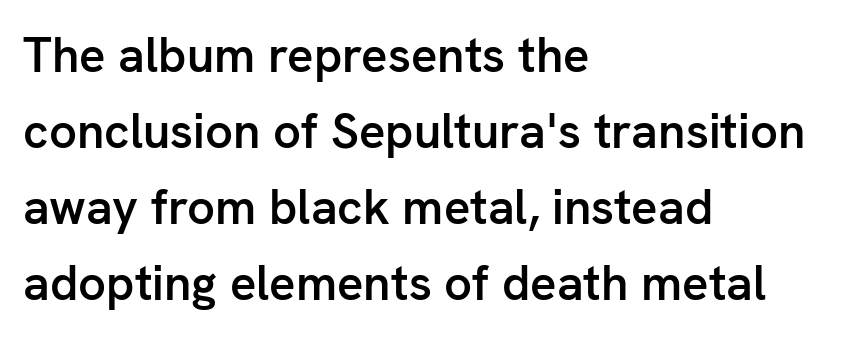
Q: Is the text bold? A: Semi-bold.
Q: Is the text italic (slanted)? A: No, it is upright.
Q: Is the typeface a serif or a sans-serif typeface? A: Sans-serif.
Q: Is the text underlined? A: No.
Q: How is the paragraph aligned? A: Left-aligned.
Q: Is the spacing between letters normal or unusually wide? A: Normal.
Q: Is the spacing between lines tight, normal or loose? A: Normal.
Q: Width (condensed, normal, or wide)? A: Normal.
Q: Stroke contrast? A: Low.
Q: x-height? A: Medium.
Q: Monospaced? A: No.
